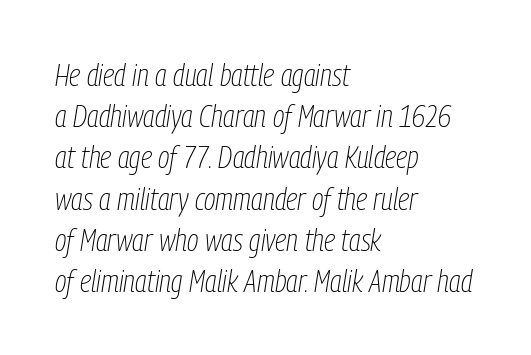
Q: Is the text bold? A: No.
Q: Is the text italic (slanted)? A: Yes, it leans right by about 9 degrees.
Q: Is the text underlined? A: No.
Q: How is the paragraph aligned? A: Left-aligned.
Q: Is the spacing between letters normal or unusually wide? A: Normal.
Q: Is the spacing between lines tight, normal or loose? A: Normal.
Q: Width (condensed, normal, or wide)? A: Condensed.
Q: Stroke contrast? A: Low.
Q: x-height? A: Medium.
Q: Monospaced? A: No.
